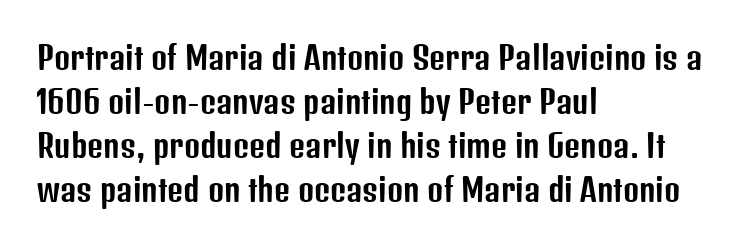
The image shows 31 px condensed sans-serif type, upright; set left-aligned, normal line spacing (1.42x), normal letter spacing, not underlined; low stroke contrast and a medium x-height.
